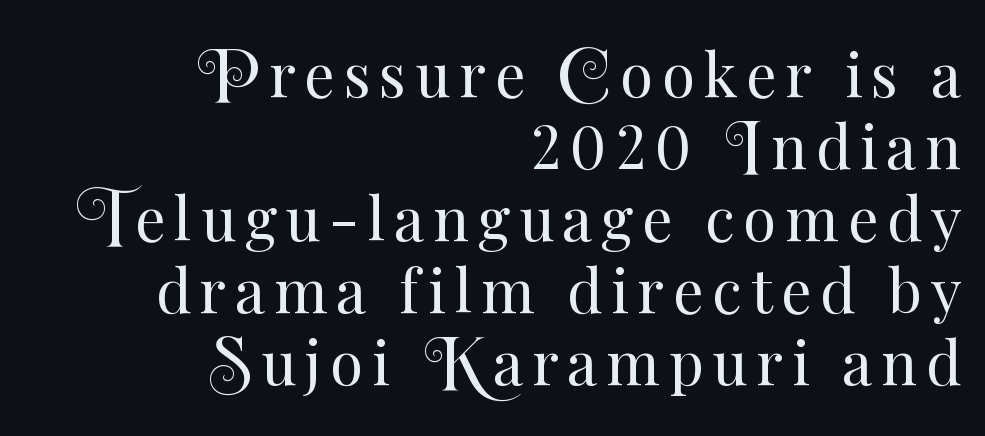
Q: Is the text bold? A: No.
Q: Is the text italic (slanted)? A: No, it is upright.
Q: Is the text underlined? A: No.
Q: How is the paragraph aligned? A: Right-aligned.
Q: Width (condensed, normal, or wide)? A: Normal.
Q: Stroke contrast? A: Medium.
Q: x-height? A: Small.
Q: Monospaced? A: No.
